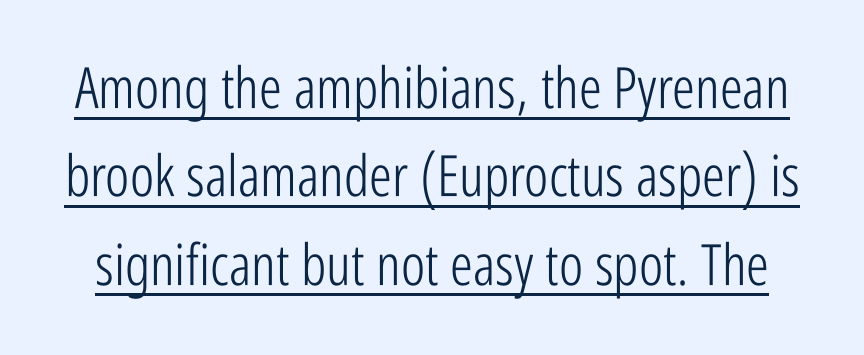
{"serif": "no", "italic": "no", "bold": "no", "weight": "light", "width": "condensed", "stroke_contrast": "low", "x_height": "medium", "monospaced": "no", "underline": "yes", "line_spacing": "normal", "line_spacing_ratio": 1.55, "letter_spacing": "normal", "letter_spacing_em": 0.0, "glyph_px": 57}
